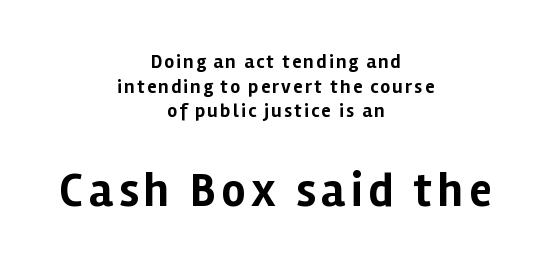
The face used here has the dense, thick strokes of a bold. Short and long lines alike share a common midpoint. Decoration check: the copy has no underline. This rendering employs a face without finishing strokes, i.e., a sans-serif.
